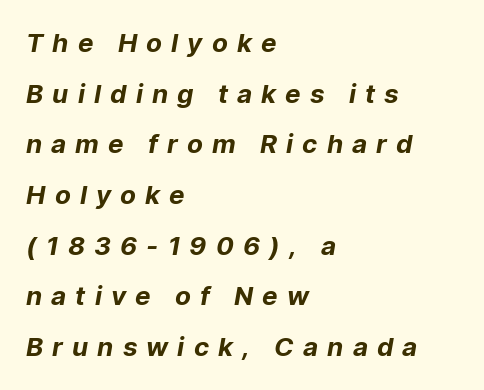
Q: Is the text bold? A: Yes.
Q: Is the text underlined? A: No.
Q: How is the paragraph aligned? A: Left-aligned.
Q: Is the spacing between letters normal or unusually wide? A: Unusually wide.
Q: Is the spacing between lines tight, normal or loose? A: Loose.
